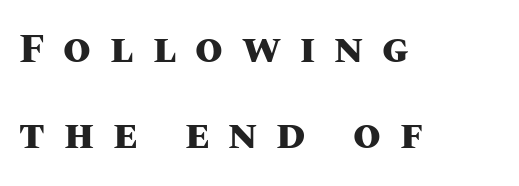
Honestly, the rows look like they've been pulled way apart. Stroke thickness is high; the sample reads as a true bold. Anything drawn beneath the words? Only blank space. Layout note: lines flush left.
